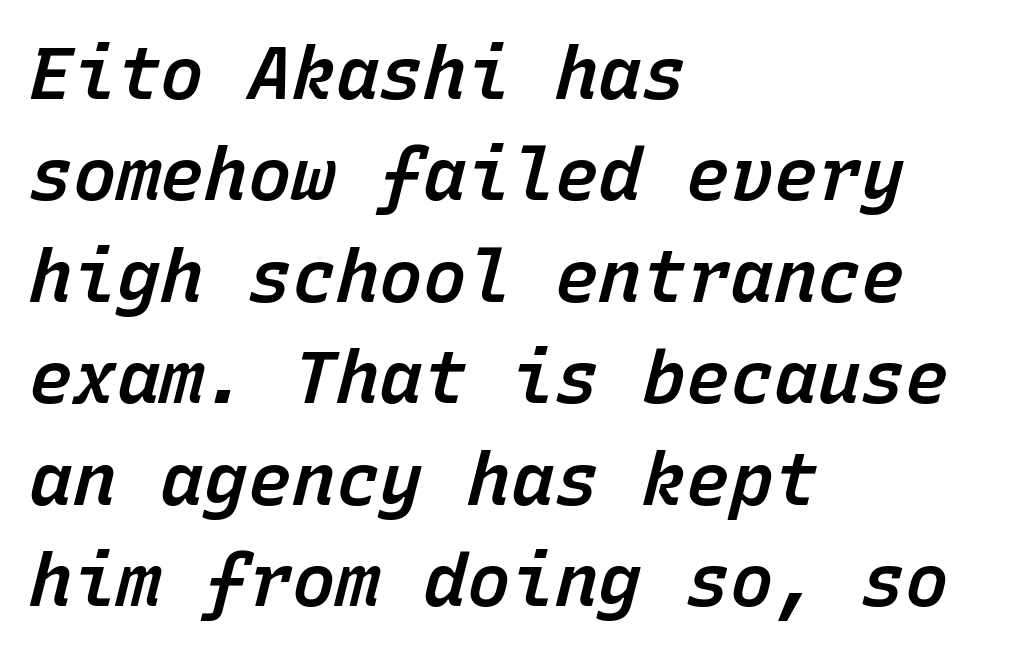
The paragraph shown leans on its left margin. Students, this is semibold: more ink than regular, less than bold. Every character sits at an angle, as italics do. Observe the ordinary spacing: letters are neighbours, not strangers.
